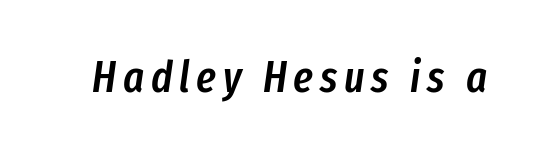
The image shows 44 px semibold, condensed type, italic (leaning right); set not underlined; low stroke contrast and a medium x-height.
